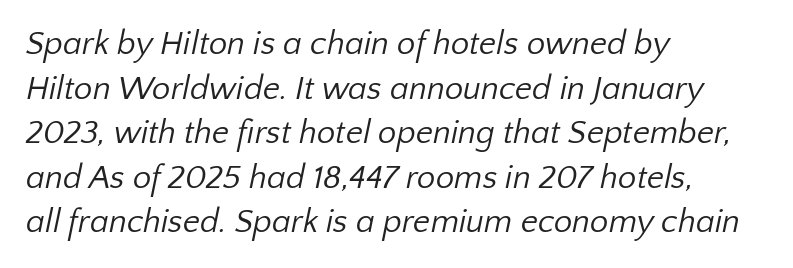
Q: Is the text bold? A: No.
Q: Is the typeface a serif or a sans-serif typeface? A: Sans-serif.
Q: Is the text underlined? A: No.
Q: How is the paragraph aligned? A: Left-aligned.
Q: Is the spacing between letters normal or unusually wide? A: Normal.
Q: Is the spacing between lines tight, normal or loose? A: Normal.
Q: Width (condensed, normal, or wide)? A: Normal.
Q: Stroke contrast? A: Low.
Q: x-height? A: Medium.
Q: Monospaced? A: No.
